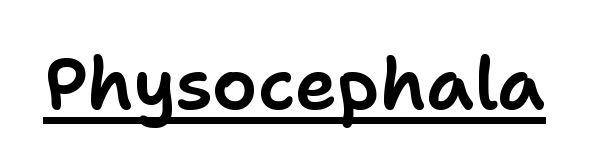
The image shows 72 px sans-serif type, upright; set normal letter spacing, underlined; low stroke contrast and a medium x-height.
